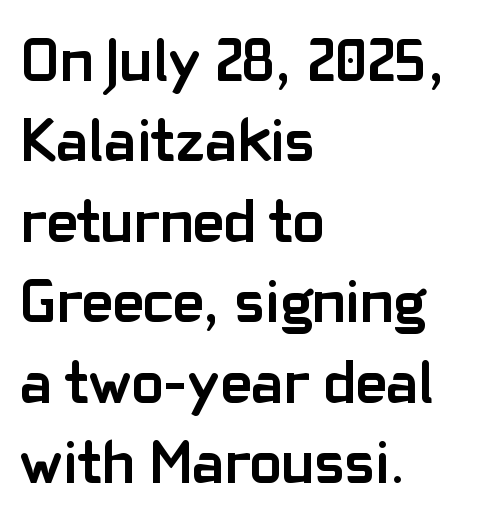
Typographic density is high because the face is bold. These lines were composed using upright roman letters. Is the letter spacing exaggerated? No — it looks like the ordinary default. Looks like regular typesetting: each glyph gets only the width it needs. Only glyphs here, with clear space below each row.
